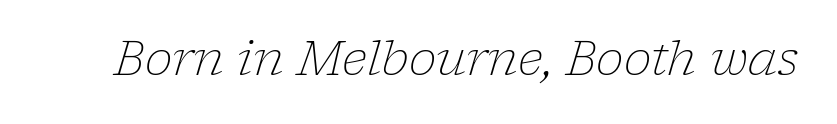
Decoration check: the copy has no underline. When letters slant like this, we call the style italic. The rendering shows small feet on the letterforms — a serif design. Do the characters align in a grid? No, the font is proportional.
